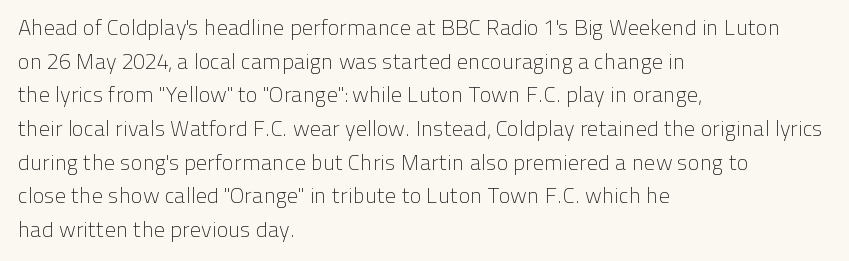
{"italic": "no", "bold": "no", "underline": "no", "align": "left", "line_spacing": "normal", "line_spacing_ratio": 1.53, "letter_spacing": "normal", "letter_spacing_em": 0.0, "glyph_px": 22}
